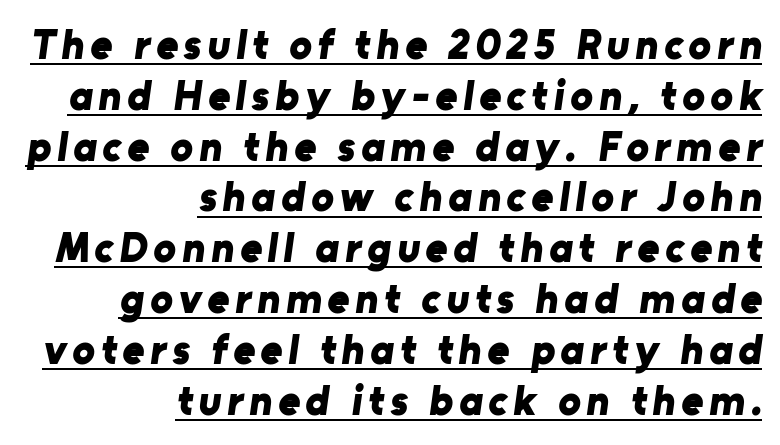
{"serif": "no", "bold": "yes", "weight": "bold", "width": "normal", "stroke_contrast": "low", "x_height": "medium", "monospaced": "no", "underline": "yes", "align": "right", "line_spacing_ratio": 1.21, "glyph_px": 42}
